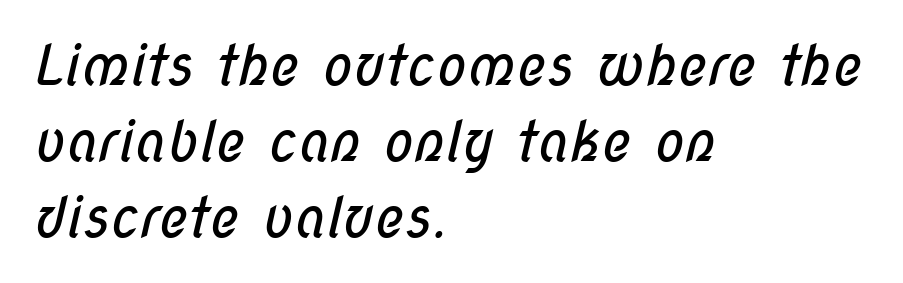
{"serif": "no", "bold": "no", "weight": "regular", "width": "condensed", "stroke_contrast": "low", "x_height": "medium", "monospaced": "no", "underline": "no", "align": "left", "line_spacing": "normal", "line_spacing_ratio": 1.36, "letter_spacing": "normal", "letter_spacing_em": 0.0, "glyph_px": 56}
